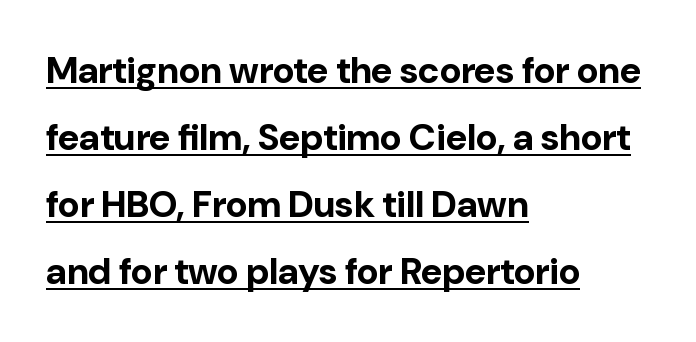
{"serif": "no", "italic": "no", "bold": "yes", "weight": "bold", "width": "normal", "stroke_contrast": "low", "x_height": "medium", "monospaced": "no", "underline": "yes", "align": "left", "line_spacing_ratio": 1.81, "letter_spacing": "normal", "letter_spacing_em": 0.0, "glyph_px": 37}
